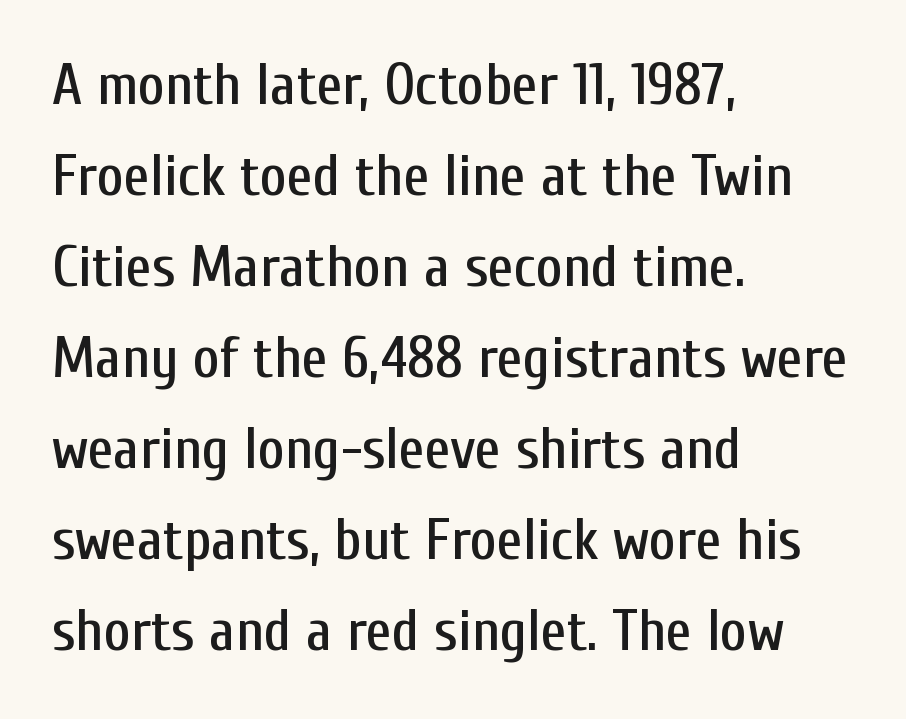
The image shows 58 px condensed sans-serif type, upright; set left-aligned, normal line spacing (1.57x), normal letter spacing, not underlined; low stroke contrast and a medium x-height.
